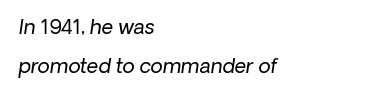
Q: Is the text bold? A: No.
Q: Is the text underlined? A: No.
Q: How is the paragraph aligned? A: Left-aligned.
Q: Is the spacing between letters normal or unusually wide? A: Normal.
Q: Is the spacing between lines tight, normal or loose? A: Loose.
